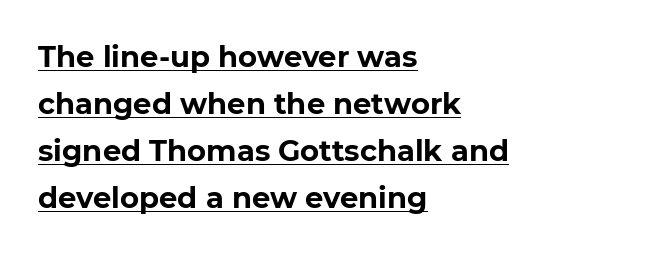
The space between consecutive lines is moderate. As a designer I'd log this as weight 700, bold. Looks like regular typesetting: each glyph gets only the width it needs. Nothing sits at the stroke ends, so this counts as sans-serif. Reading down the block, your eye returns to a fixed left position each line. Designer's note — italics off, roman on.
